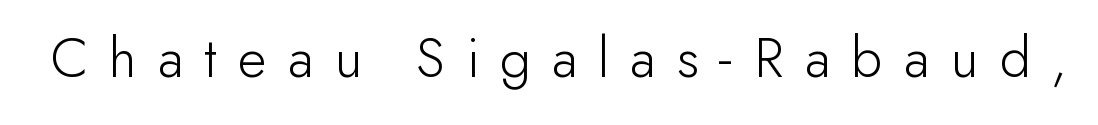
{"serif": "no", "italic": "no", "bold": "no", "weight": "light", "width": "normal", "stroke_contrast": "low", "x_height": "small", "monospaced": "no", "underline": "no", "letter_spacing": "wide", "letter_spacing_em": 0.35, "glyph_px": 60}
